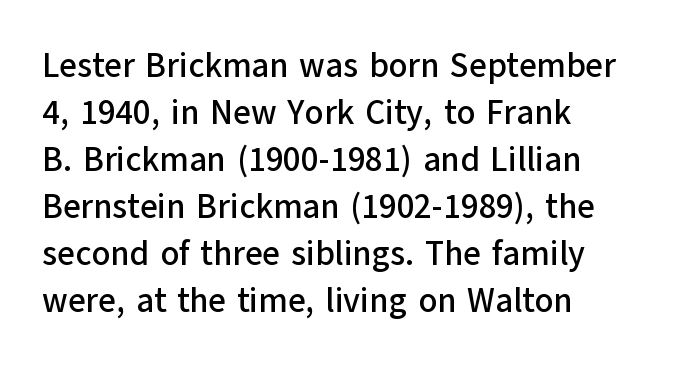
The designer left line spacing at the default. Think of a printed novel: that variable character pitch is what you see here. Ordinary non-slanted type is in use. Words float on clear page, feet unadorned.
